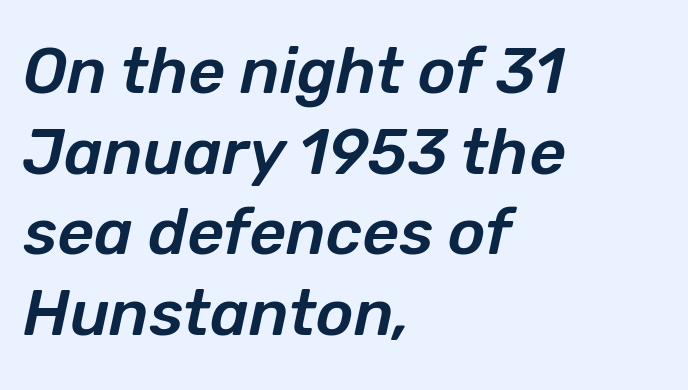
The image shows 64 px text type, italic (leaning right); set left-aligned, normal line spacing (1.26x), normal letter spacing, not underlined; low stroke contrast and a medium x-height.
